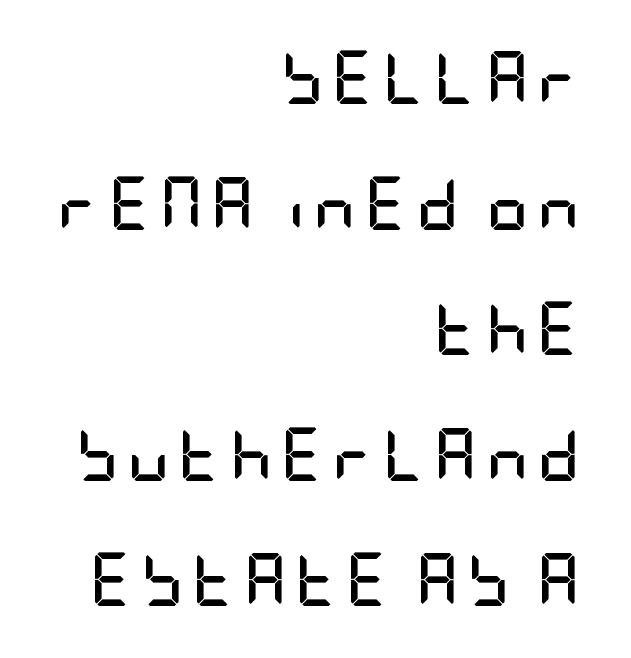
One glance says open: line gaps are wider than usual. Each line ends at the same right margin while the left side varies. This rendering features lettering with no underline. The lettering stays uniformly vertical, giving the passage a roman look. What kind of face is this? One without serifs — a sans.
